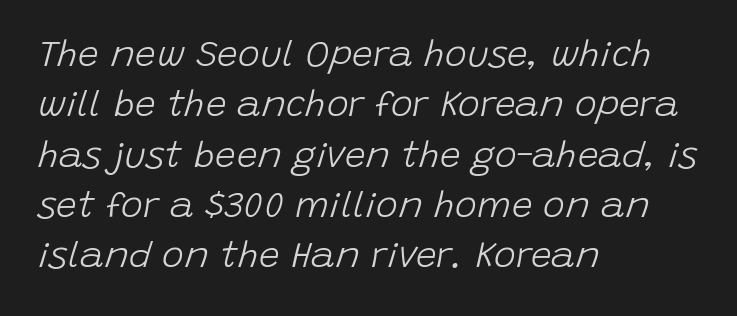
The image shows 37 px light type, italic (leaning right); set left-aligned, normal line spacing (1.36x), normal letter spacing, not underlined; low stroke contrast and a large x-height.
